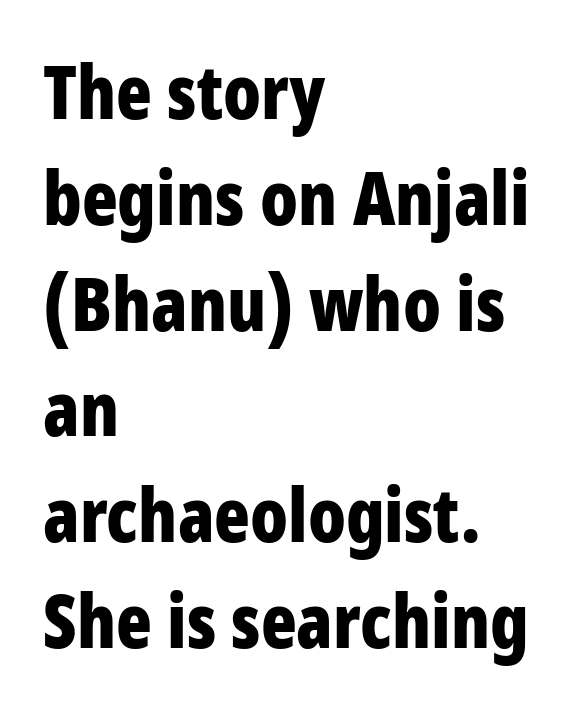
The image shows 74 px bold, condensed sans-serif type, upright; set left-aligned, normal line spacing (1.43x), normal letter spacing, not underlined; low stroke contrast and a large x-height.
